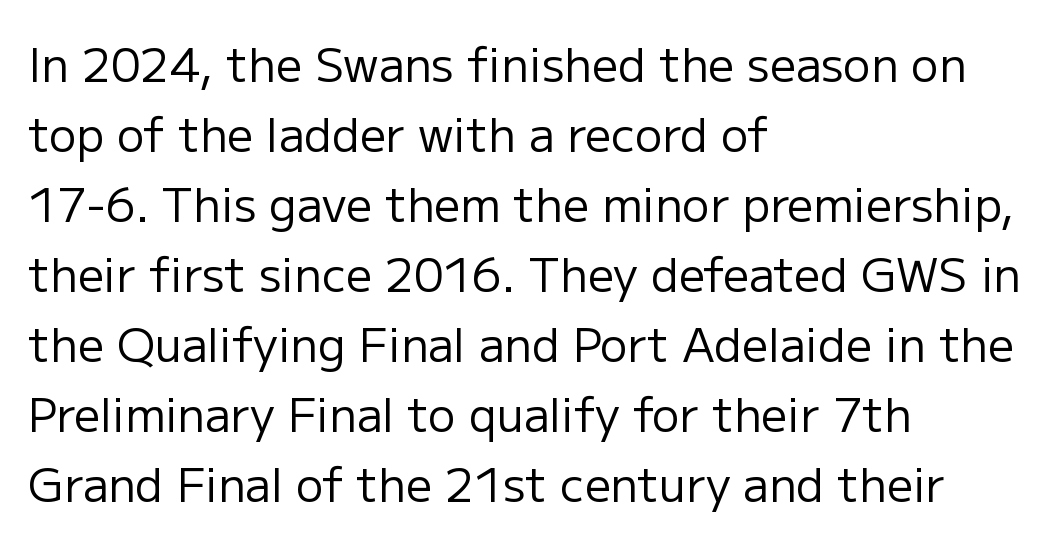
{"serif": "no", "italic": "no", "bold": "no", "weight": "regular", "width": "normal", "stroke_contrast": "low", "x_height": "medium", "monospaced": "no", "underline": "no", "align": "left", "line_spacing": "normal", "line_spacing_ratio": 1.52, "letter_spacing": "normal", "letter_spacing_em": 0.0, "glyph_px": 46}
